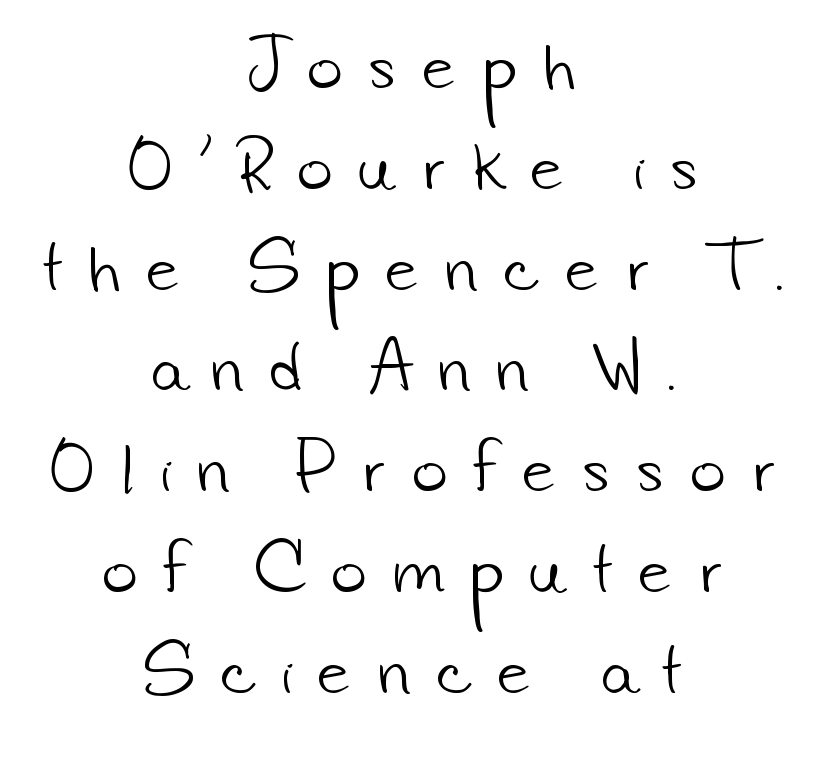
{"serif": "no", "bold": "no", "weight": "light", "width": "normal", "stroke_contrast": "low", "x_height": "small", "monospaced": "no", "underline": "no", "align": "center", "line_spacing": "normal", "line_spacing_ratio": 1.68, "letter_spacing": "wide", "letter_spacing_em": 0.44, "glyph_px": 60}
